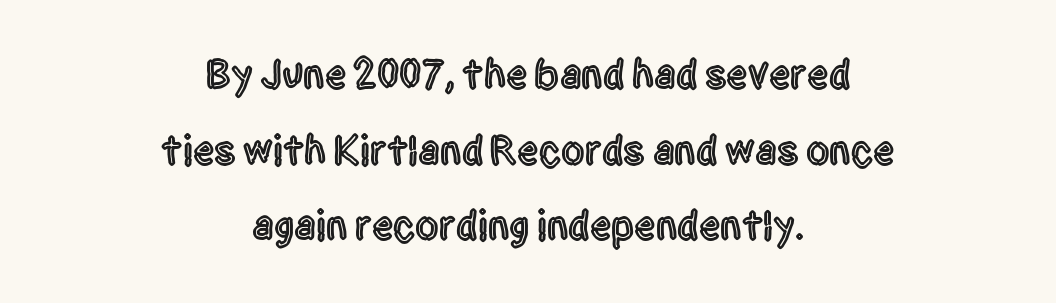
Q: Is the text italic (slanted)? A: No, it is upright.
Q: Is the typeface a serif or a sans-serif typeface? A: Sans-serif.
Q: Is the text underlined? A: No.
Q: How is the paragraph aligned? A: Centered.
Q: Is the spacing between letters normal or unusually wide? A: Normal.
Q: Width (condensed, normal, or wide)? A: Condensed.
Q: x-height? A: Large.
Q: Monospaced? A: No.
